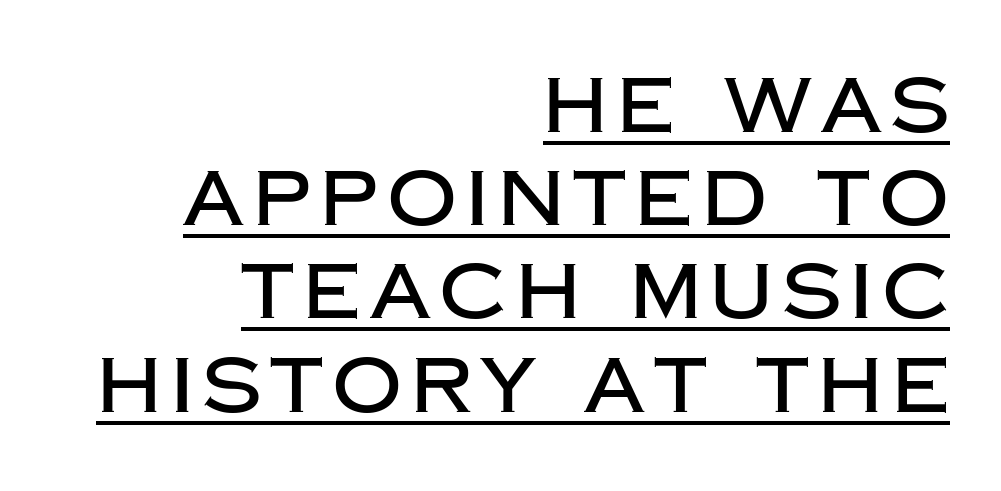
{"serif": "no", "italic": "no", "width": "normal", "stroke_contrast": "low", "x_height": "large", "monospaced": "no", "underline": "yes", "align": "right", "line_spacing_ratio": 1.21, "glyph_px": 77}
